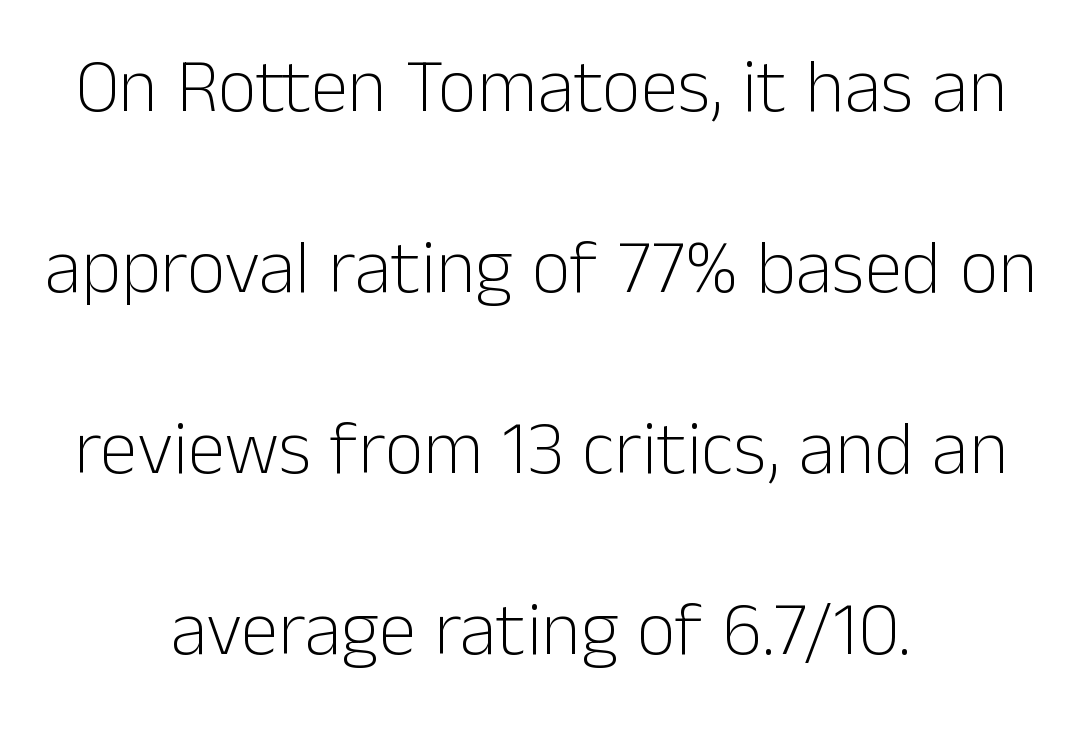
Characters follow at the spacing the type designer built in. If you folded the block vertically in half, each line would mirror itself in length. A typesetter would label this face a sans. Every character sits straight up, as roman type does. Here the designer chose a conventional face with non-uniform glyph widths.
